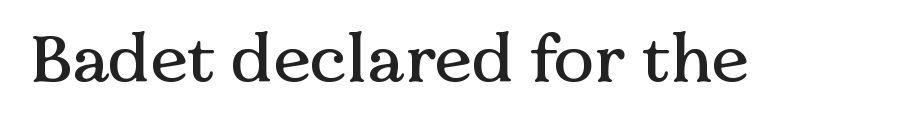
Are there feet on the stems? There are — it's a serif. The letterforms sit shoulder to shoulder at normal distance. Every stem runs plumb, perpendicular to the baseline. You could not count columns in this text — the font is proportionally spaced. Glance below the letters and you will spot only blank space.
